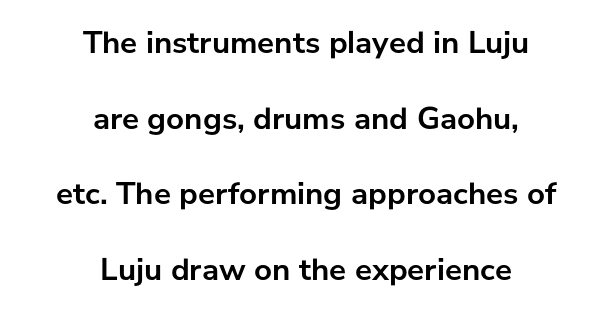
Q: Is the text bold? A: Yes.
Q: Is the text italic (slanted)? A: No, it is upright.
Q: Is the typeface a serif or a sans-serif typeface? A: Sans-serif.
Q: Is the text underlined? A: No.
Q: How is the paragraph aligned? A: Centered.
Q: Is the spacing between letters normal or unusually wide? A: Normal.
Q: Is the spacing between lines tight, normal or loose? A: Loose.
Q: Width (condensed, normal, or wide)? A: Normal.
Q: Stroke contrast? A: Low.
Q: x-height? A: Medium.
Q: Monospaced? A: No.
